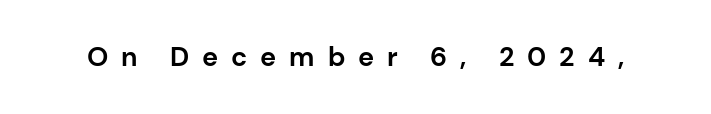
Q: Is the text bold? A: Yes.
Q: Is the text italic (slanted)? A: No, it is upright.
Q: Is the text underlined? A: No.
Q: Is the spacing between letters normal or unusually wide? A: Unusually wide.
